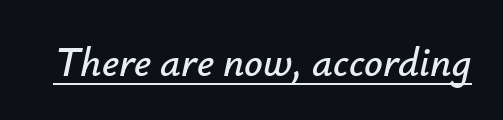
{"italic": "yes", "lean": "right", "slant_degrees": 12, "width": "normal", "stroke_contrast": "low", "x_height": "small", "monospaced": "no", "underline": "yes", "letter_spacing": "normal", "letter_spacing_em": 0.0, "glyph_px": 41}
